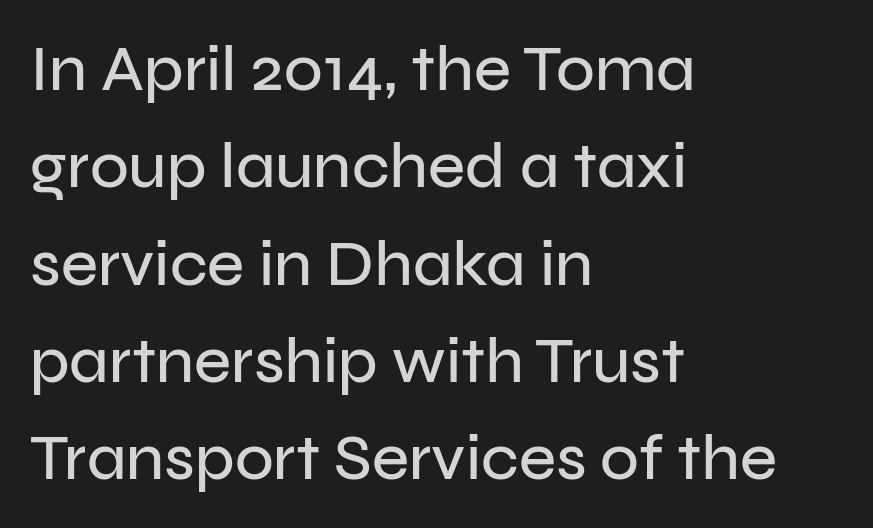
Glyph-to-glyph distance matches everyday printed text. Check where the strokes stop: nothing finishes them off — pure sans. The paragraph shown leans on its left margin. When letters stand straight like this, we call the style roman or upright. The area under the type is left untouched. The rows are spaced the way most documents space them.
